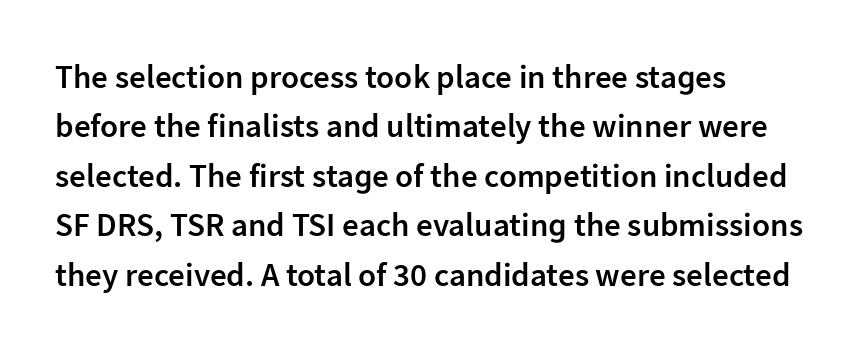
The image shows 33 px semibold sans-serif type, upright; set left-aligned, normal line spacing (1.5x), normal letter spacing, not underlined; low stroke contrast and a medium x-height.
